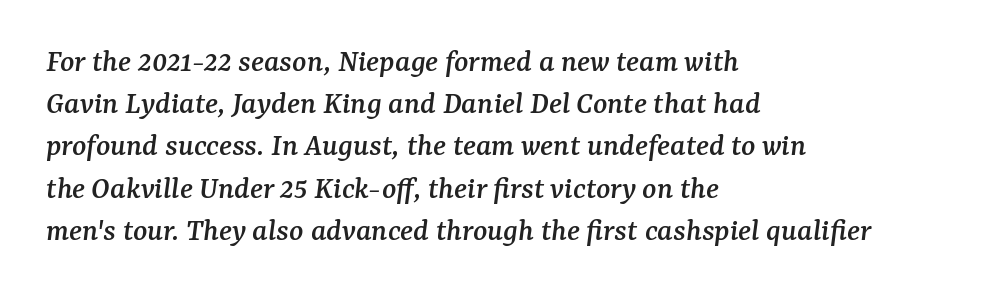
Q: Is the text italic (slanted)? A: Yes, it leans right by about 7 degrees.
Q: Is the typeface a serif or a sans-serif typeface? A: Serif.
Q: Is the text underlined? A: No.
Q: How is the paragraph aligned? A: Left-aligned.
Q: Is the spacing between letters normal or unusually wide? A: Normal.
Q: Is the spacing between lines tight, normal or loose? A: Normal.
Q: Width (condensed, normal, or wide)? A: Normal.
Q: Stroke contrast? A: Medium.
Q: x-height? A: Medium.
Q: Monospaced? A: No.
